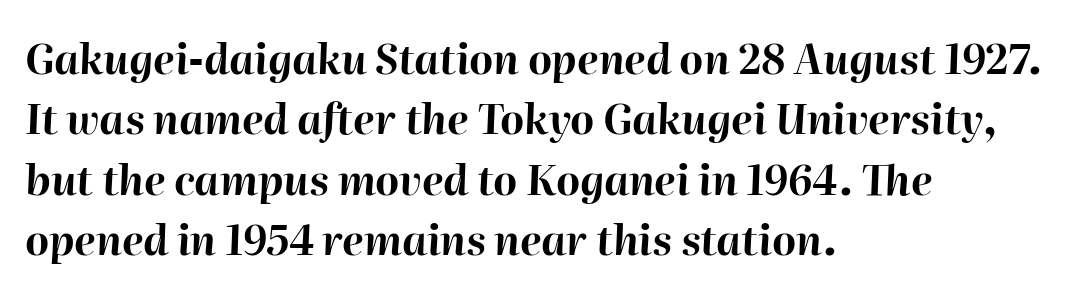
The image shows 41 px bold type, italic (leaning right); set left-aligned, normal line spacing (1.47x), normal letter spacing, not underlined; high stroke contrast and a medium x-height.
